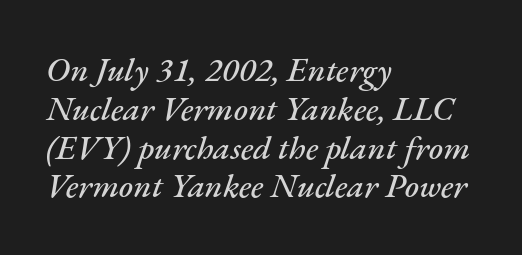
The image shows 34 px text type, italic (leaning right); set left-aligned, tight line spacing (1.14x), normal letter spacing, not underlined; medium stroke contrast and a small x-height.
